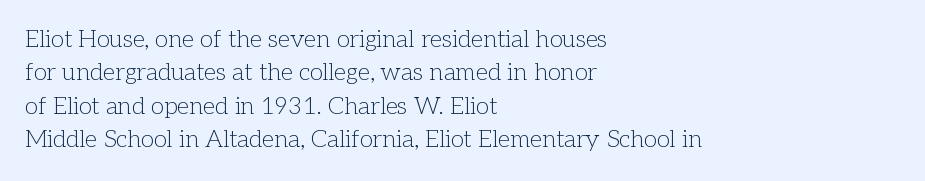
Q: Is the text bold? A: No.
Q: Is the text italic (slanted)? A: No, it is upright.
Q: Is the text underlined? A: No.
Q: How is the paragraph aligned? A: Left-aligned.
Q: Is the spacing between letters normal or unusually wide? A: Normal.
Q: Is the spacing between lines tight, normal or loose? A: Normal.
